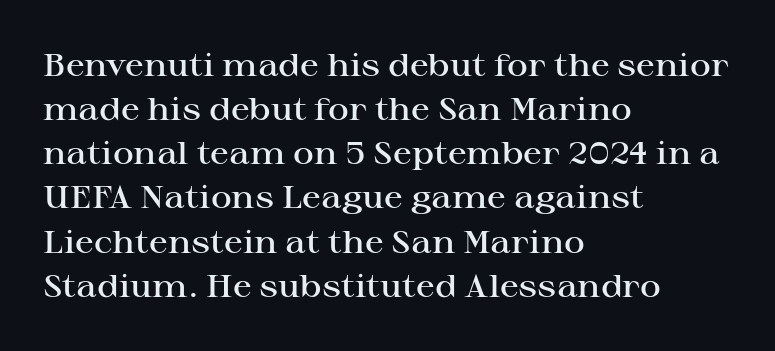
The image shows 32 px semibold, wide serif type, upright; set left-aligned, normal line spacing (1.38x), normal letter spacing, not underlined; high stroke contrast and a medium x-height.
